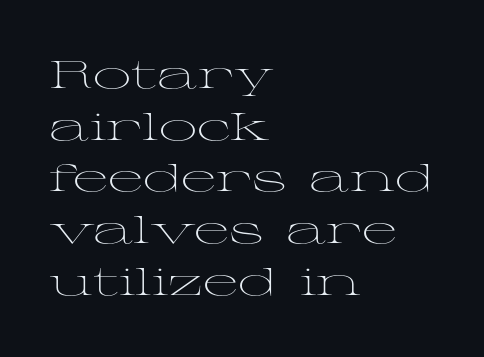
The image shows 38 px light, wide serif type, upright; set left-aligned, normal line spacing (1.36x), normal letter spacing, not underlined; medium stroke contrast and a medium x-height.
